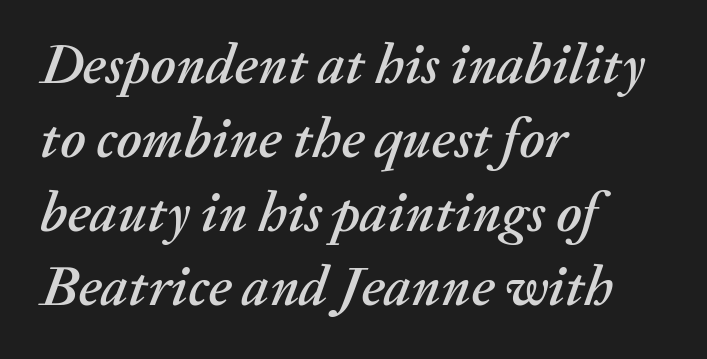
The image shows 56 px text type, italic (leaning right); set left-aligned, normal line spacing (1.32x), normal letter spacing, not underlined; medium stroke contrast and a medium x-height.
